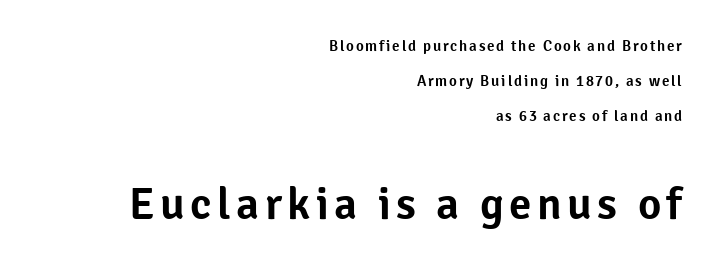
Nope, not italic — everything's standing straight. Leftover space on each line is placed entirely before the opening word. The designer went with a sans here, leaving each stem footless. The more generous point size was reserved for the lower chunk. Each letter keeps its own natural width here, so spacing adapts to shape. Anything drawn beneath the words? Only blank space.
